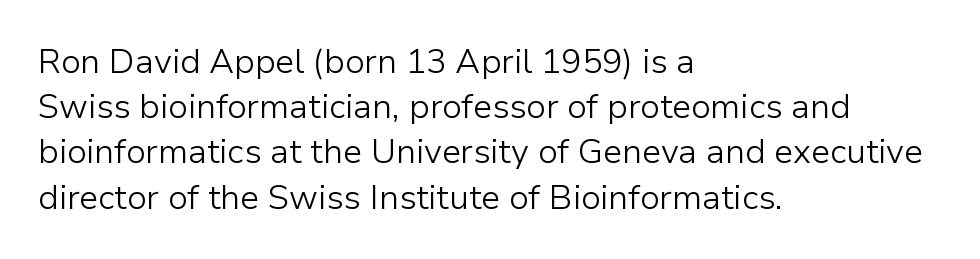
{"serif": "no", "italic": "no", "bold": "no", "weight": "light", "width": "normal", "stroke_contrast": "low", "x_height": "medium", "monospaced": "no", "underline": "no", "align": "left", "line_spacing": "normal", "line_spacing_ratio": 1.33, "letter_spacing": "normal", "letter_spacing_em": 0.0, "glyph_px": 34}
